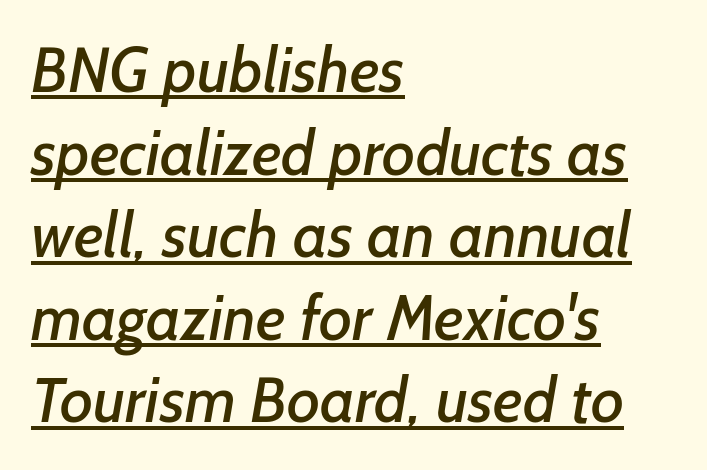
Q: Is the typeface a serif or a sans-serif typeface? A: Sans-serif.
Q: Is the text underlined? A: Yes.
Q: How is the paragraph aligned? A: Left-aligned.
Q: Is the spacing between letters normal or unusually wide? A: Normal.
Q: Is the spacing between lines tight, normal or loose? A: Normal.
Q: Width (condensed, normal, or wide)? A: Normal.
Q: Stroke contrast? A: Low.
Q: x-height? A: Medium.
Q: Monospaced? A: No.
